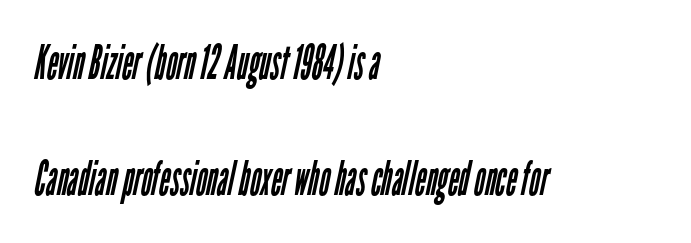
{"serif": "no", "bold": "no", "weight": "regular", "width": "condensed", "stroke_contrast": "low", "x_height": "medium", "monospaced": "no", "underline": "no", "align": "left", "line_spacing": "loose", "line_spacing_ratio": 2.46, "letter_spacing": "normal", "letter_spacing_em": 0.0, "glyph_px": 47}
